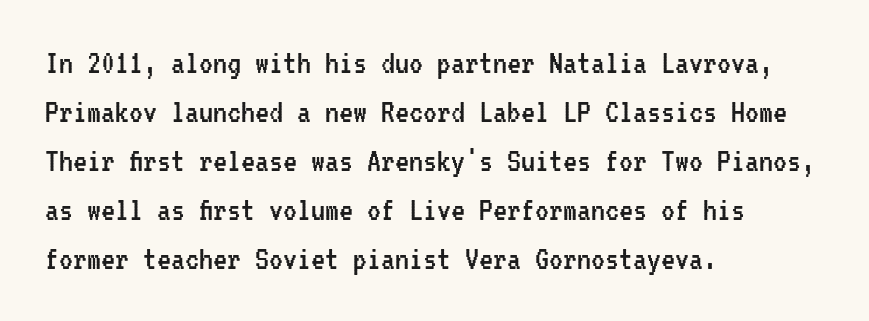
The line texture is even and compact thanks to regular tracking. A roman cut, with each character standing at attention. The foot of each line stays bare and open. The ragged edge is on the right, which tells us the setting is flush left. Vertically, the passage feels balanced, rows spaced as you'd expect. The face looks like a standard text weight, possibly lighter.
